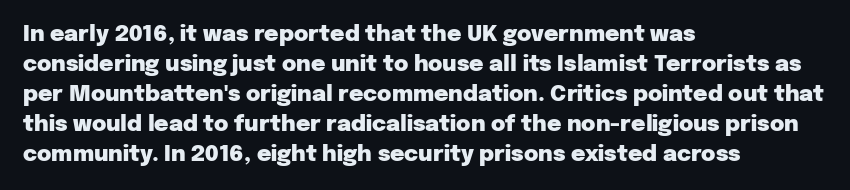
Italic: no, the glyphs are upright roman. Standard letterfit; no display-style spreading of the glyphs. Glance below the letters and you will spot only blank space. Its strokes are broad and dark, the hallmark of bold type.
